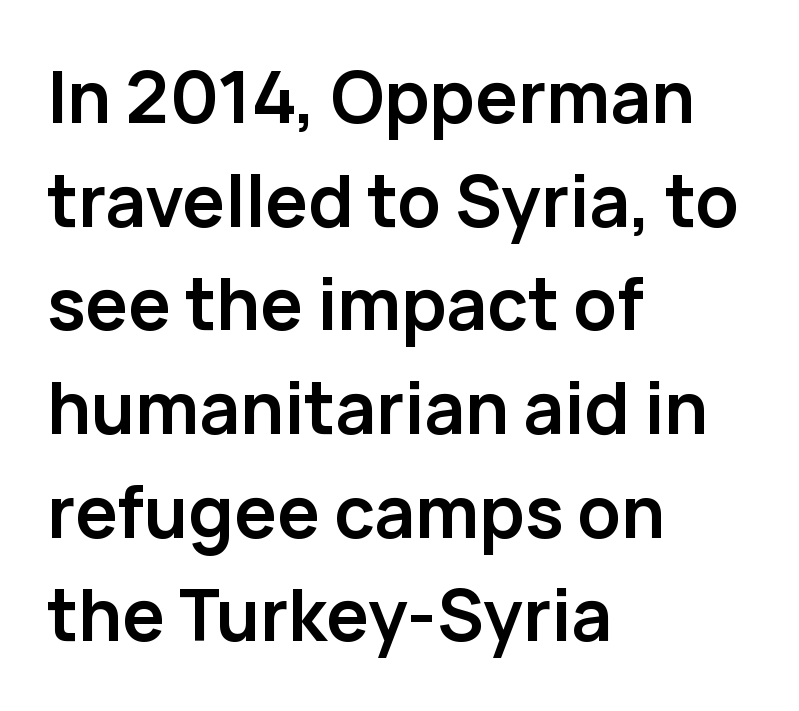
{"serif": "no", "italic": "no", "bold": "yes", "weight": "semibold", "width": "normal", "stroke_contrast": "low", "x_height": "medium", "monospaced": "no", "underline": "no", "align": "left", "line_spacing": "normal", "line_spacing_ratio": 1.46, "letter_spacing": "normal", "letter_spacing_em": 0.0, "glyph_px": 71}
